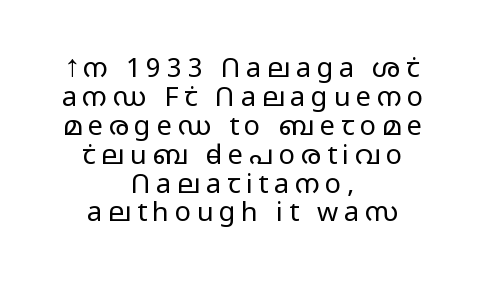
Q: Is the text bold? A: No.
Q: Is the text italic (slanted)? A: No, it is upright.
Q: Is the text underlined? A: No.
Q: How is the paragraph aligned? A: Centered.
Q: Is the spacing between letters normal or unusually wide? A: Unusually wide.
Q: Is the spacing between lines tight, normal or loose? A: Tight.
